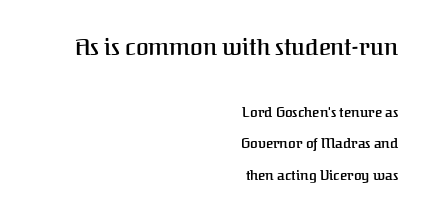
Q: Is the text bold? A: Semi-bold.
Q: Is the text italic (slanted)? A: No, it is upright.
Q: Is the text underlined? A: No.
Q: How is the paragraph aligned? A: Right-aligned.
Q: Is the spacing between letters normal or unusually wide? A: Normal.
Q: Is the spacing between lines tight, normal or loose? A: Loose.
Q: Which block of text is set in a larger size, the first (top) or the second (bottom)? A: The first (top) one.
